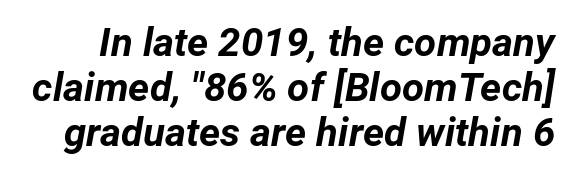
{"italic": "yes", "lean": "right", "slant_degrees": 12, "bold": "yes", "weight": "bold", "width": "normal", "stroke_contrast": "low", "x_height": "medium", "monospaced": "no", "underline": "no", "line_spacing": "tight", "line_spacing_ratio": 1.13, "letter_spacing": "normal", "letter_spacing_em": 0.0, "glyph_px": 40}
